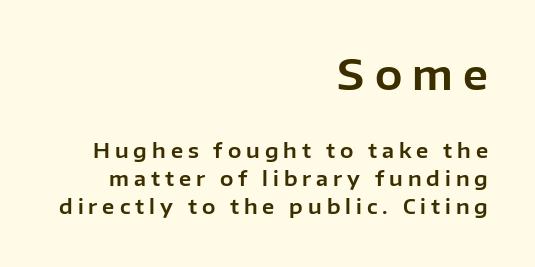
Q: Is the text italic (slanted)? A: No, it is upright.
Q: Is the typeface a serif or a sans-serif typeface? A: Sans-serif.
Q: Is the text underlined? A: No.
Q: How is the paragraph aligned? A: Right-aligned.
Q: Is the spacing between letters normal or unusually wide? A: Unusually wide.
Q: Is the spacing between lines tight, normal or loose? A: Normal.
Q: Which block of text is set in a larger size, the first (top) or the second (bottom)? A: The first (top) one.
Q: Width (condensed, normal, or wide)? A: Normal.
Q: Stroke contrast? A: Low.
Q: x-height? A: Medium.
Q: Monospaced? A: No.
